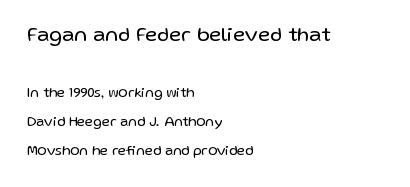
The image shows 21 px text type, upright; set left-aligned, loose line spacing (2.07x), normal letter spacing, not underlined; the first (top) block is 1.5x larger.
